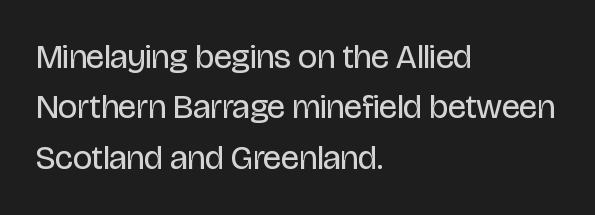
Q: Is the text bold? A: No.
Q: Is the text italic (slanted)? A: No, it is upright.
Q: Is the typeface a serif or a sans-serif typeface? A: Sans-serif.
Q: Is the text underlined? A: No.
Q: How is the paragraph aligned? A: Left-aligned.
Q: Is the spacing between letters normal or unusually wide? A: Normal.
Q: Is the spacing between lines tight, normal or loose? A: Normal.
Q: Width (condensed, normal, or wide)? A: Condensed.
Q: Stroke contrast? A: Low.
Q: x-height? A: Large.
Q: Monospaced? A: No.
